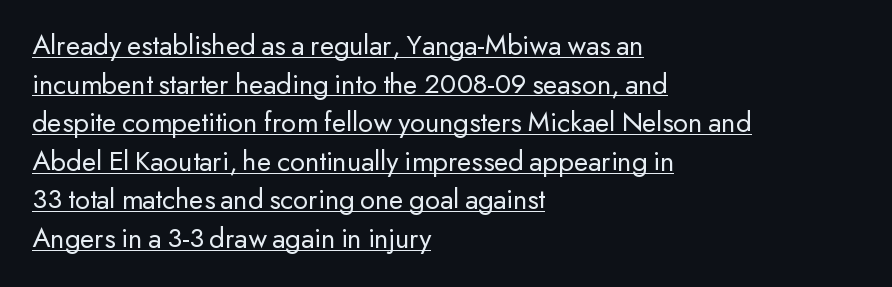
{"serif": "no", "italic": "no", "bold": "no", "weight": "regular", "width": "normal", "stroke_contrast": "low", "x_height": "small", "monospaced": "no", "underline": "yes", "align": "left", "line_spacing": "normal", "line_spacing_ratio": 1.33, "letter_spacing": "normal", "letter_spacing_em": 0.0, "glyph_px": 29}
